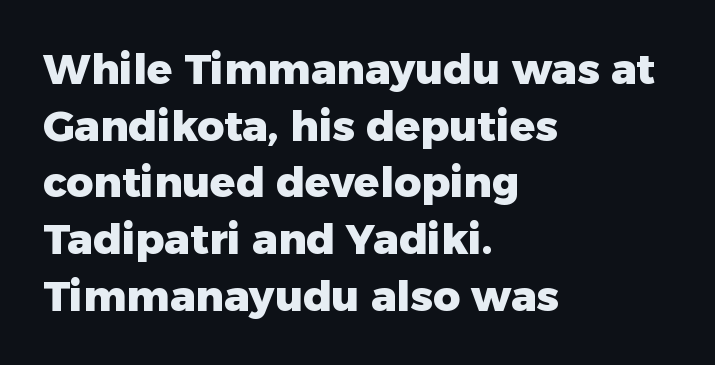
Q: Is the text bold? A: Yes.
Q: Is the text italic (slanted)? A: No, it is upright.
Q: Is the typeface a serif or a sans-serif typeface? A: Sans-serif.
Q: Is the text underlined? A: No.
Q: How is the paragraph aligned? A: Left-aligned.
Q: Is the spacing between letters normal or unusually wide? A: Normal.
Q: Is the spacing between lines tight, normal or loose? A: Normal.
Q: Width (condensed, normal, or wide)? A: Normal.
Q: Stroke contrast? A: Low.
Q: x-height? A: Medium.
Q: Monospaced? A: No.
